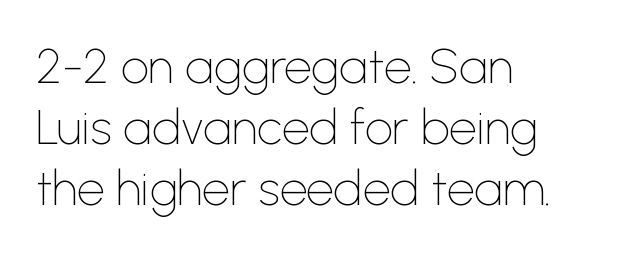
Q: Is the text bold? A: No.
Q: Is the text italic (slanted)? A: No, it is upright.
Q: Is the typeface a serif or a sans-serif typeface? A: Sans-serif.
Q: Is the text underlined? A: No.
Q: How is the paragraph aligned? A: Left-aligned.
Q: Is the spacing between letters normal or unusually wide? A: Normal.
Q: Width (condensed, normal, or wide)? A: Normal.
Q: Stroke contrast? A: Low.
Q: x-height? A: Medium.
Q: Monospaced? A: No.
